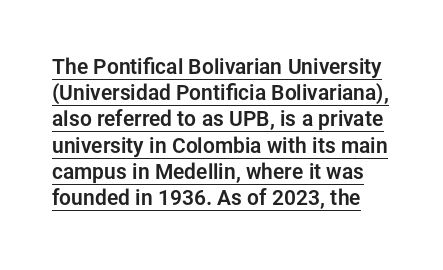
Q: Is the text italic (slanted)? A: No, it is upright.
Q: Is the text underlined? A: Yes.
Q: Is the spacing between letters normal or unusually wide? A: Normal.
Q: Is the spacing between lines tight, normal or loose? A: Normal.
